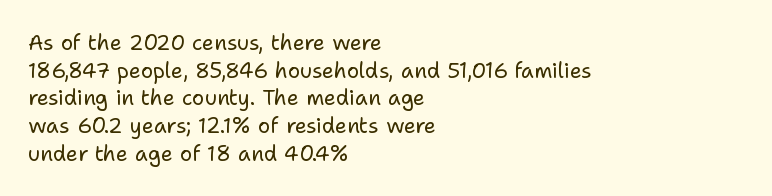
Q: Is the text bold? A: No.
Q: Is the text italic (slanted)? A: No, it is upright.
Q: Is the text underlined? A: No.
Q: How is the paragraph aligned? A: Left-aligned.
Q: Is the spacing between letters normal or unusually wide? A: Normal.
Q: Is the spacing between lines tight, normal or loose? A: Normal.
